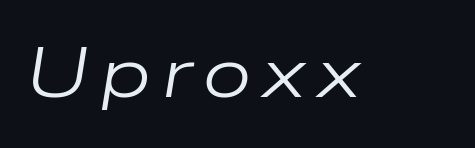
The image shows 71 px regular-weight, wide type, italic (leaning right); set not underlined; low stroke contrast and a medium x-height.
